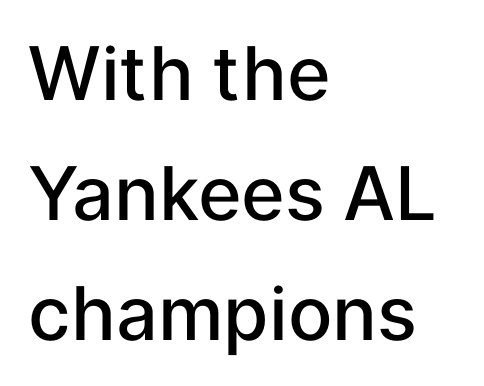
Characters remain perfectly vertical along every line. A typesetter would call this proportional, since set widths differ per character. Descenders are the only things crossing below the line. Tracking value appears to be zero — textbook default spacing.
